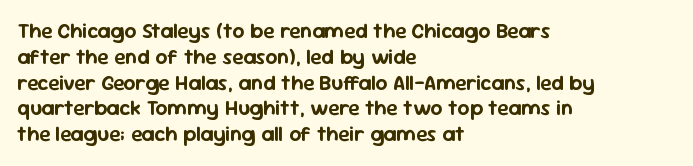
The image shows 21 px text type, upright; set left-aligned, line spacing 1.23x, normal letter spacing, not underlined.
